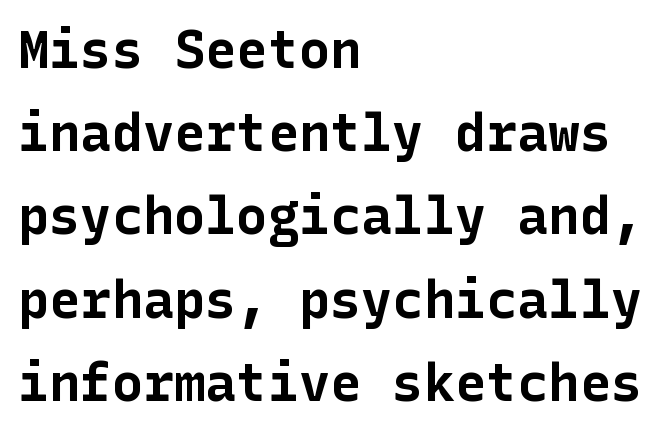
Q: Is the text bold? A: Yes.
Q: Is the text italic (slanted)? A: No, it is upright.
Q: Is the typeface a serif or a sans-serif typeface? A: Sans-serif.
Q: Is the text underlined? A: No.
Q: How is the paragraph aligned? A: Left-aligned.
Q: Is the spacing between letters normal or unusually wide? A: Normal.
Q: Is the spacing between lines tight, normal or loose? A: Normal.
Q: Width (condensed, normal, or wide)? A: Normal.
Q: Stroke contrast? A: Low.
Q: x-height? A: Medium.
